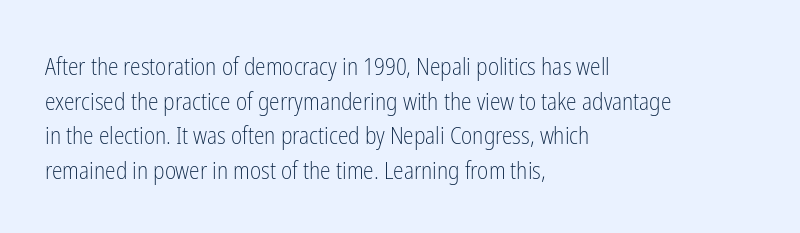
{"italic": "no", "bold": "no", "underline": "no", "align": "left", "line_spacing": "normal", "line_spacing_ratio": 1.44, "letter_spacing": "normal", "letter_spacing_em": 0.0, "glyph_px": 24}
